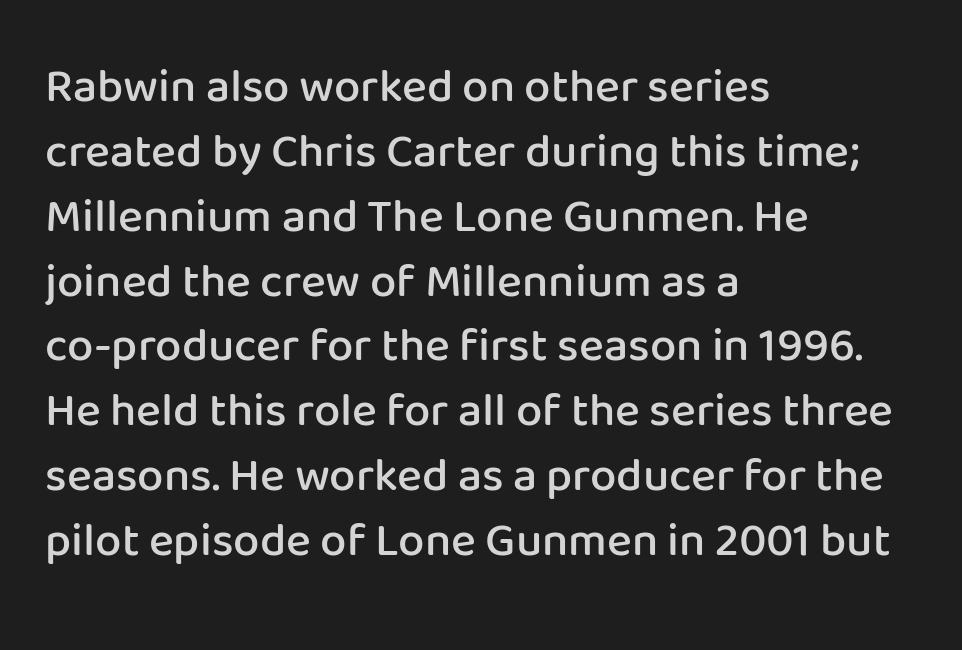
Notice how the passage keeps a crisp vertical edge on the left only. Plain, unruled lines of type. Proportional: the letters do not fall into vertical columns. A normal amount of white space separates one row of letters from the next. Unlike a traditional serif, this face leaves its strokes unadorned. This is the regular roman posture of the typeface.
